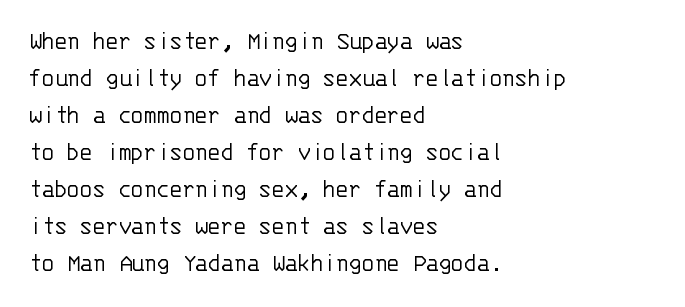
{"italic": "no", "bold": "no", "underline": "no", "align": "left", "line_spacing": "normal", "line_spacing_ratio": 1.42, "letter_spacing": "normal", "letter_spacing_em": 0.0, "glyph_px": 26}
